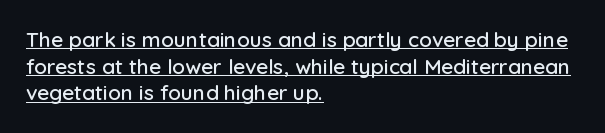
The image shows 21 px text type, upright; set left-aligned, normal line spacing (1.27x), normal letter spacing, underlined.
